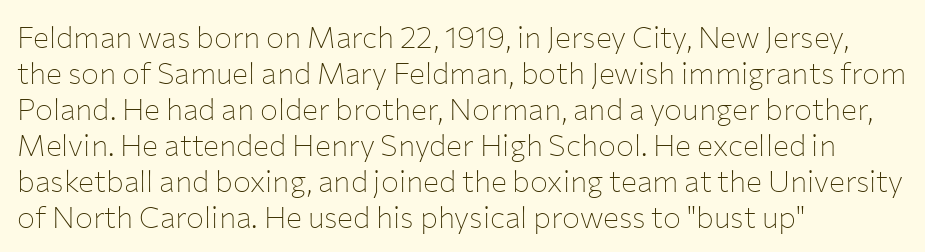
Q: Is the text bold? A: No.
Q: Is the text italic (slanted)? A: No, it is upright.
Q: Is the typeface a serif or a sans-serif typeface? A: Sans-serif.
Q: Is the text underlined? A: No.
Q: How is the paragraph aligned? A: Left-aligned.
Q: Is the spacing between letters normal or unusually wide? A: Normal.
Q: Width (condensed, normal, or wide)? A: Normal.
Q: Stroke contrast? A: Low.
Q: x-height? A: Medium.
Q: Monospaced? A: No.
